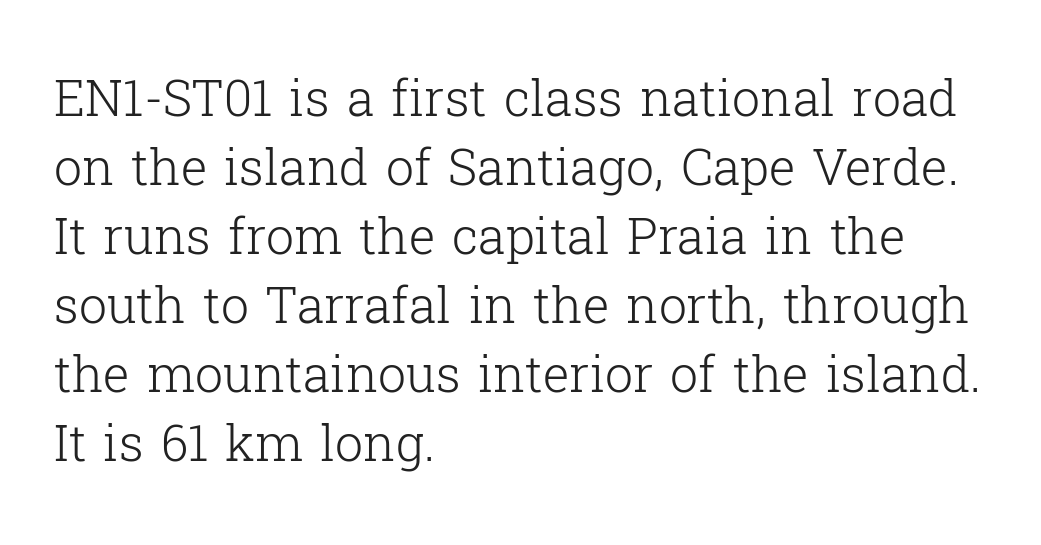
The image shows 50 px light serif type, upright; set left-aligned, normal line spacing (1.38x), normal letter spacing, not underlined; low stroke contrast and a medium x-height.
